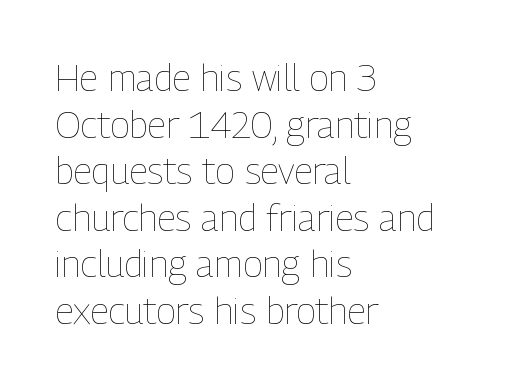
Q: Is the text bold? A: No.
Q: Is the text italic (slanted)? A: No, it is upright.
Q: Is the text underlined? A: No.
Q: How is the paragraph aligned? A: Left-aligned.
Q: Is the spacing between letters normal or unusually wide? A: Normal.
Q: Is the spacing between lines tight, normal or loose? A: Normal.
Q: Width (condensed, normal, or wide)? A: Condensed.
Q: Stroke contrast? A: Low.
Q: x-height? A: Medium.
Q: Monospaced? A: No.
